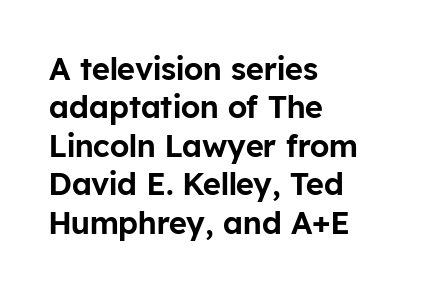
Q: Is the text italic (slanted)? A: No, it is upright.
Q: Is the typeface a serif or a sans-serif typeface? A: Sans-serif.
Q: Is the text underlined? A: No.
Q: How is the paragraph aligned? A: Left-aligned.
Q: Is the spacing between letters normal or unusually wide? A: Normal.
Q: Width (condensed, normal, or wide)? A: Normal.
Q: Stroke contrast? A: Low.
Q: x-height? A: Medium.
Q: Monospaced? A: No.
